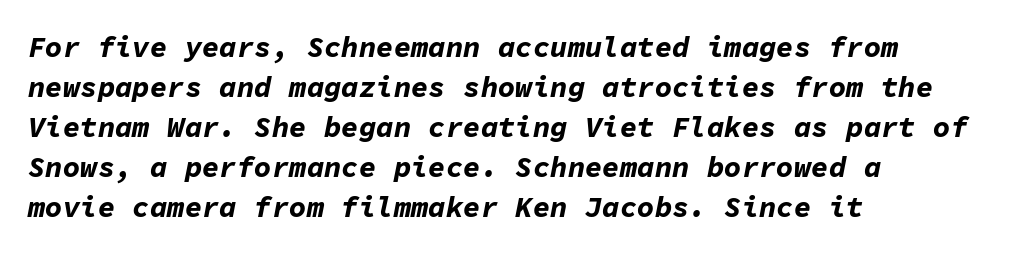
The image shows 29 px bold type, italic (leaning right), monospaced; set left-aligned, normal line spacing (1.38x), normal letter spacing, not underlined; low stroke contrast and a medium x-height.
